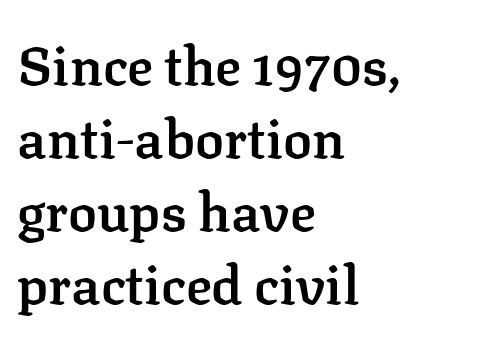
The image shows 54 px semibold serif type, upright; set left-aligned, normal line spacing (1.35x), normal letter spacing, not underlined; low stroke contrast and a medium x-height.
